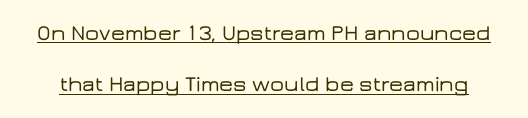
{"italic": "no", "underline": "yes", "line_spacing": "loose", "line_spacing_ratio": 2.34, "letter_spacing": "normal", "letter_spacing_em": 0.0, "glyph_px": 22}
